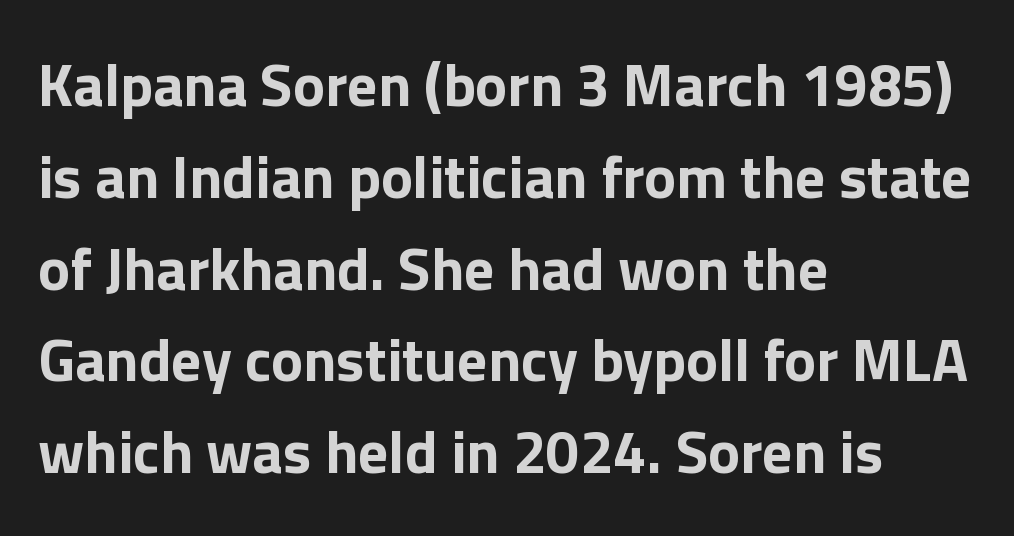
The image shows 60 px bold sans-serif type, upright; set left-aligned, normal line spacing (1.53x), normal letter spacing, not underlined; a medium x-height.
